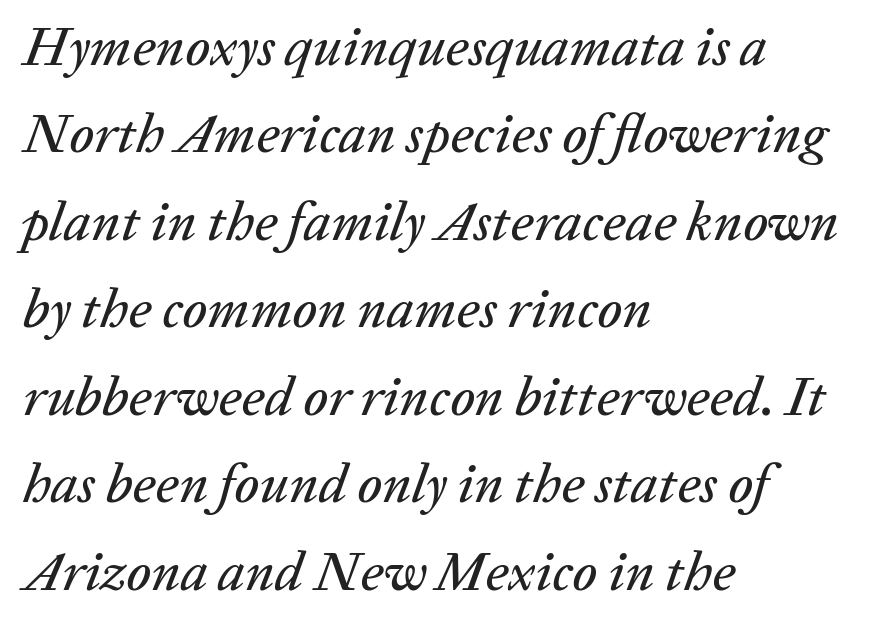
Q: Is the text italic (slanted)? A: Yes, it leans right by about 20 degrees.
Q: Is the text underlined? A: No.
Q: How is the paragraph aligned? A: Left-aligned.
Q: Is the spacing between letters normal or unusually wide? A: Normal.
Q: Is the spacing between lines tight, normal or loose? A: Normal.
Q: Width (condensed, normal, or wide)? A: Normal.
Q: Stroke contrast? A: Low.
Q: x-height? A: Medium.
Q: Monospaced? A: No.
